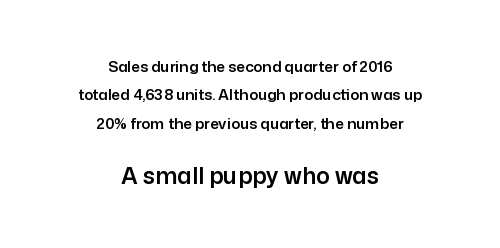
The type sits square on the baseline with zero lean. Of the two passages, the one underneath uses the larger point size. The zone under the glyphs is completely vacant. A student would call this center alignment; a typographer would say set centered. Characters follow at the spacing the type designer built in.
